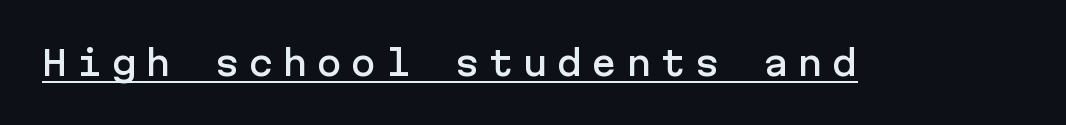
The text was rendered using a sans face with plain stroke endings. Every stem runs plumb, perpendicular to the baseline. Decoration check: the copy is underlined. The line texture is sparse and dotted thanks to wide tracking.
